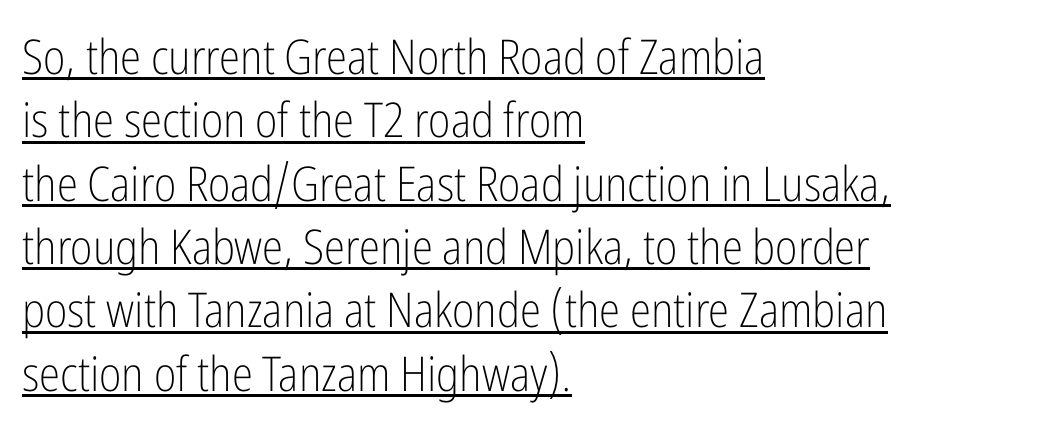
Q: Is the text bold? A: No.
Q: Is the text italic (slanted)? A: No, it is upright.
Q: Is the typeface a serif or a sans-serif typeface? A: Sans-serif.
Q: Is the text underlined? A: Yes.
Q: How is the paragraph aligned? A: Left-aligned.
Q: Is the spacing between letters normal or unusually wide? A: Normal.
Q: Is the spacing between lines tight, normal or loose? A: Normal.
Q: Width (condensed, normal, or wide)? A: Condensed.
Q: Stroke contrast? A: Low.
Q: x-height? A: Medium.
Q: Monospaced? A: No.
